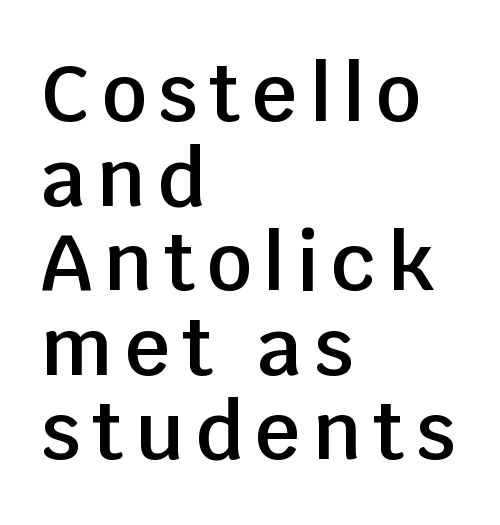
{"serif": "no", "italic": "no", "bold": "semi", "weight": "semibold", "width": "normal", "stroke_contrast": "low", "x_height": "large", "monospaced": "no", "underline": "no", "align": "left", "line_spacing": "tight", "line_spacing_ratio": 1.07, "glyph_px": 79}
